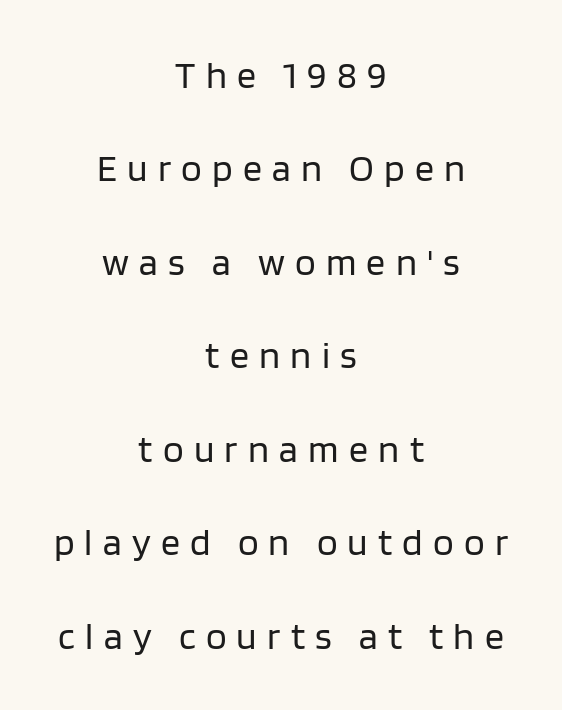
This rendering widens character spacing well past its baseline value. Leading: increased. The rendering uses natural spacing where letterforms have individual widths. Check under the words: just untouched page.
